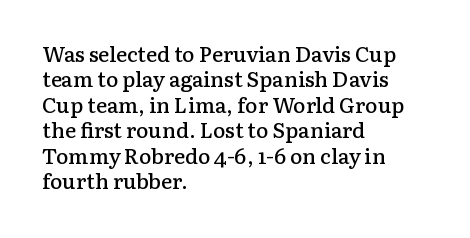
The image shows 21 px text type, upright; set left-aligned, line spacing 1.21x, normal letter spacing, not underlined.
